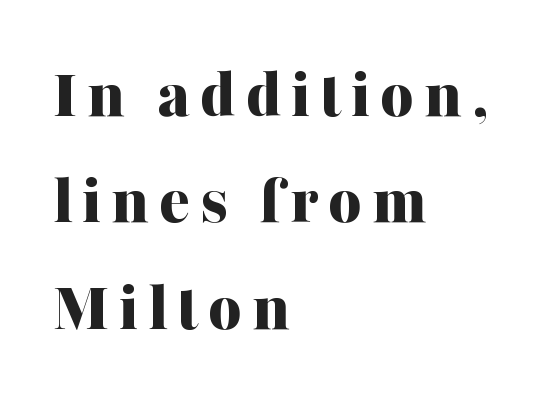
Leftover space on each line is placed entirely after the last word. The font's upright variant was chosen for this text. Are there feet on the stems? There are — it's a serif. Each row of text sits above clean, open space. Baseline-to-baseline distance is the conventional proportion of letter height.
